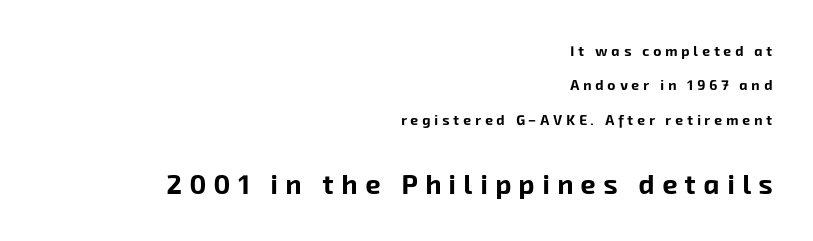
Tracking value appears strongly positive — letters spread wide. Emphasis by weight is at full strength: bold. The setting favours the right margin, as signatures and pull-quotes sometimes do. Has an underline been added? It has not.
